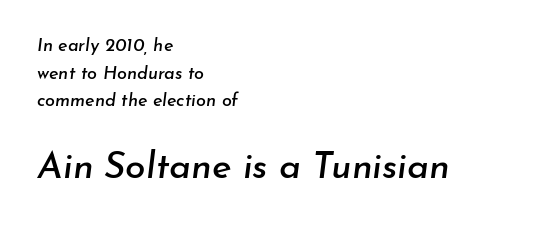
Compare the two chunks: the lower has the greater cap height. Underlining? Definitely not there. Nothing unusual about the tracking: characters are spaced as the font intends. The designer left line spacing at the default. Quick note: italic. This sample has the flowing, uneven cadence of proportional lettering.
